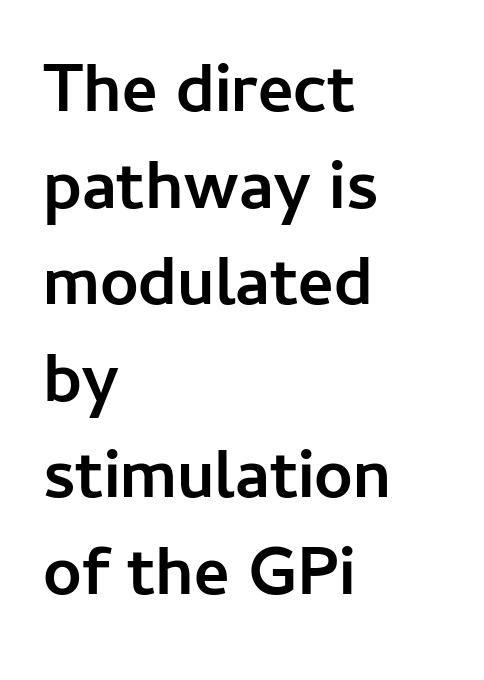
Baseline-to-baseline distance is the conventional proportion of letter height. Decoration check: the copy has no underline. Designer's note — italics off, roman on. To sum up the face: it is a sans, with no serifs. How are the letters spaced? Ordinarily, with no added tracking. Notice how thick the strokes are: this is what a full bold looks like.
